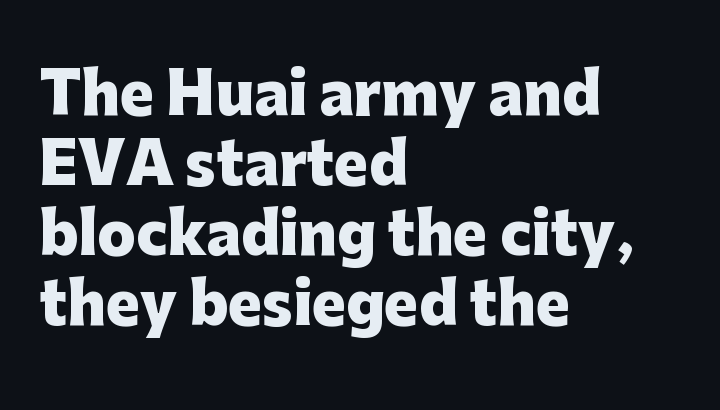
The image shows 57 px heavy sans-serif type, upright; set left-aligned, line spacing 1.23x, normal letter spacing, not underlined; low stroke contrast and a medium x-height.
